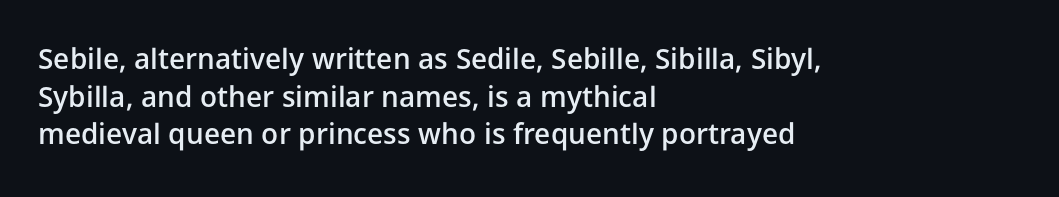
Q: Is the text bold? A: Semi-bold.
Q: Is the text italic (slanted)? A: No, it is upright.
Q: Is the typeface a serif or a sans-serif typeface? A: Sans-serif.
Q: Is the text underlined? A: No.
Q: How is the paragraph aligned? A: Left-aligned.
Q: Is the spacing between letters normal or unusually wide? A: Normal.
Q: Is the spacing between lines tight, normal or loose? A: Normal.
Q: Width (condensed, normal, or wide)? A: Normal.
Q: Stroke contrast? A: Low.
Q: x-height? A: Medium.
Q: Monospaced? A: No.
